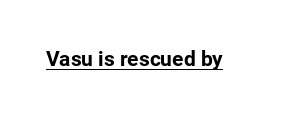
The image shows 21 px bold type, upright; set normal letter spacing, underlined.
